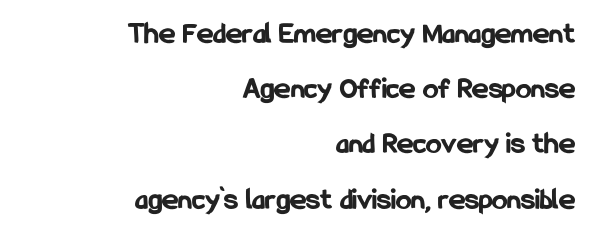
The image shows 31 px bold, condensed sans-serif type, upright; set right-aligned, line spacing 1.78x, normal letter spacing, not underlined; low stroke contrast and a medium x-height.
